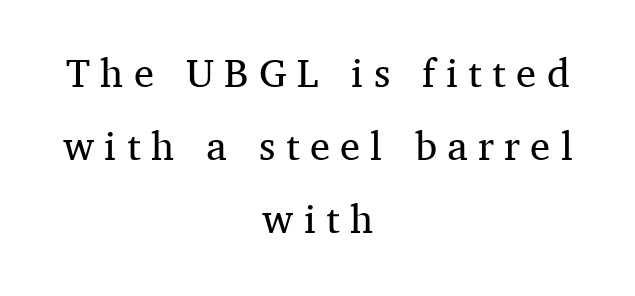
A light-to-regular cut is what we see here. The text block is weighted toward neither margin, spreading evenly from the middle. Notice how the stems are strictly vertical — no italics here. Caption: expanded tracking, letters set apart. Looks like regular typesetting: each glyph gets only the width it needs. In terms of letterform style, serifs are clearly present.
